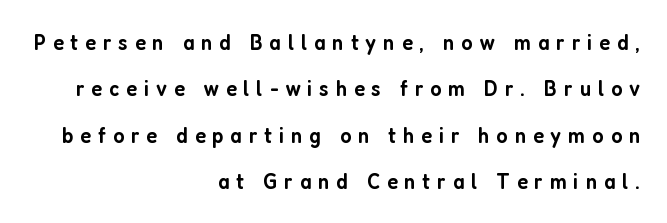
Caption: expanded tracking, letters set apart. Set as a demibold, roughly 600 on the weight scale. No word sits above an underline. These lines stand farther apart than default settings would place them. Characters remain perfectly vertical along every line. All the whitespace from short lines collects on the left.
